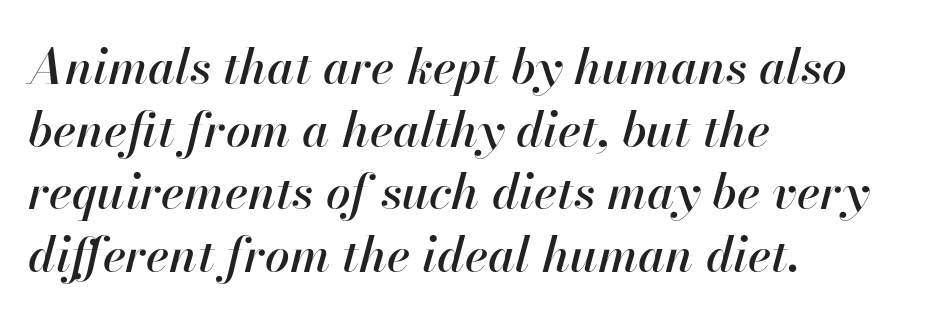
{"italic": "yes", "lean": "right", "slant_degrees": 13, "width": "normal", "stroke_contrast": "high", "x_height": "small", "monospaced": "no", "underline": "no", "align": "left", "line_spacing": "normal", "line_spacing_ratio": 1.28, "letter_spacing": "normal", "letter_spacing_em": 0.0, "glyph_px": 49}
